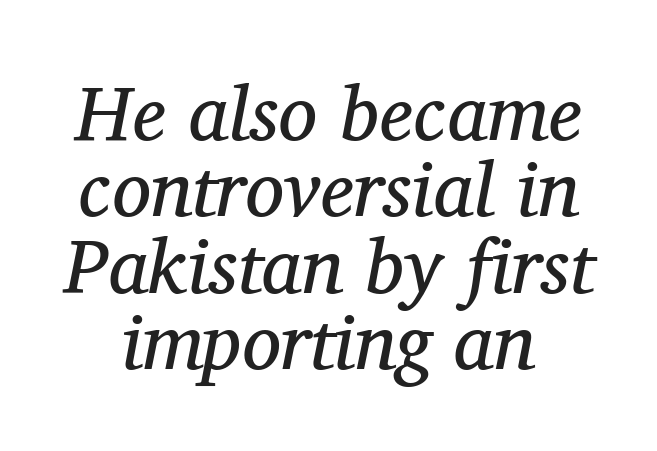
{"serif": "yes", "italic": "yes", "lean": "right", "slant_degrees": 11, "bold": "no", "weight": "regular", "width": "normal", "stroke_contrast": "medium", "x_height": "medium", "monospaced": "no", "underline": "no", "line_spacing": "tight", "line_spacing_ratio": 0.98, "letter_spacing": "normal", "letter_spacing_em": 0.0, "glyph_px": 78}
